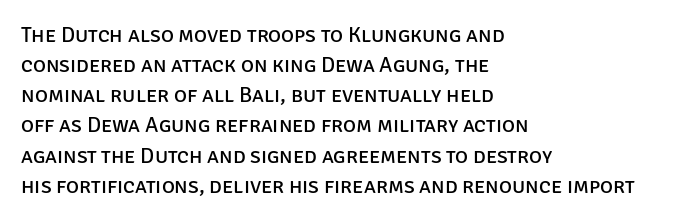
Q: Is the text bold? A: No.
Q: Is the text italic (slanted)? A: No, it is upright.
Q: Is the text underlined? A: No.
Q: How is the paragraph aligned? A: Left-aligned.
Q: Is the spacing between letters normal or unusually wide? A: Normal.
Q: Is the spacing between lines tight, normal or loose? A: Normal.
